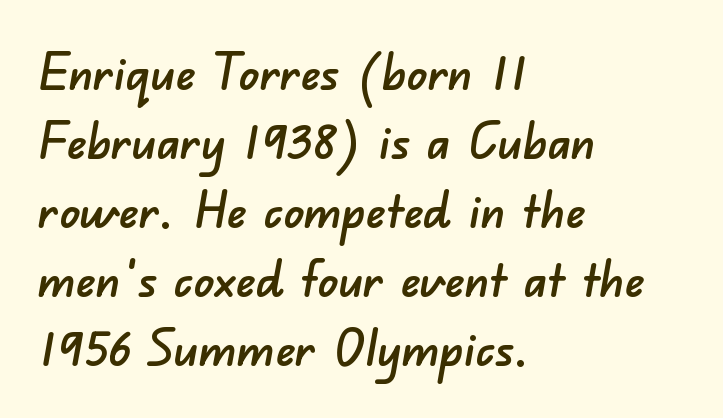
The image shows 50 px sans-serif type; set left-aligned, normal line spacing (1.38x), normal letter spacing, not underlined; low stroke contrast and a small x-height.
